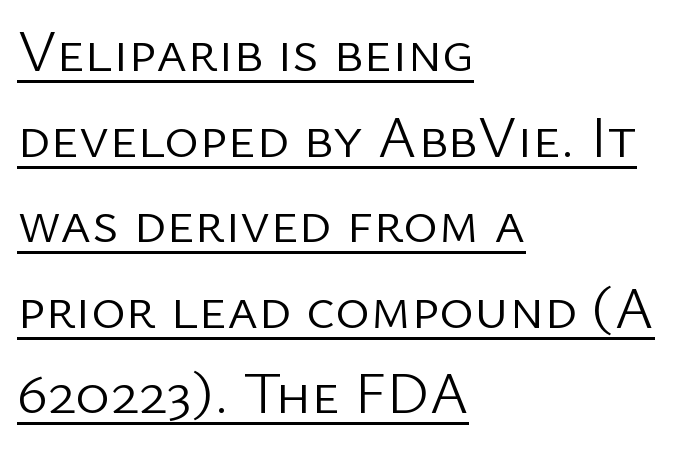
The image shows 59 px light sans-serif type, upright; set left-aligned, normal line spacing (1.45x), normal letter spacing, underlined; low stroke contrast and a medium x-height.
